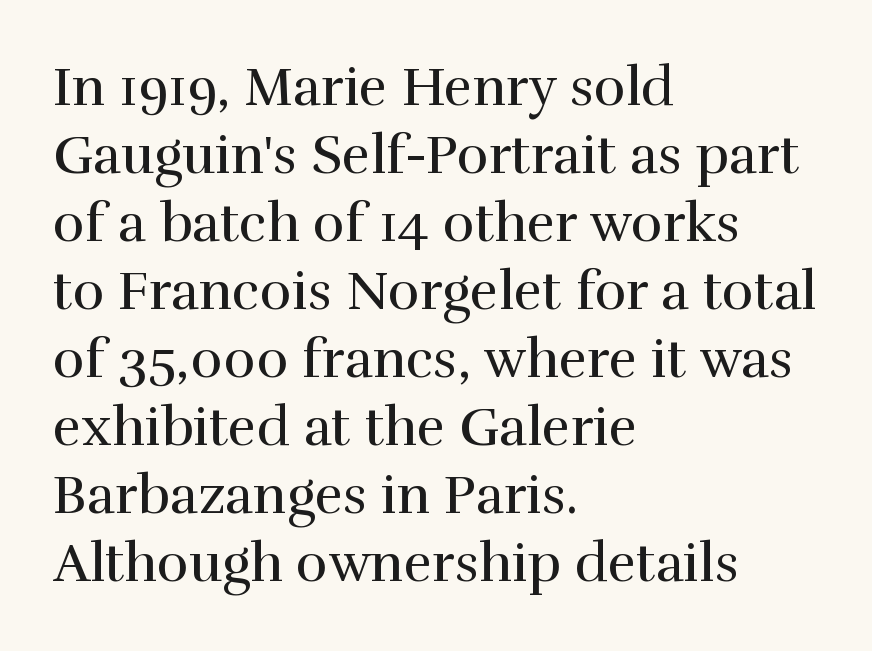
Q: Is the text bold? A: No.
Q: Is the text italic (slanted)? A: No, it is upright.
Q: Is the typeface a serif or a sans-serif typeface? A: Serif.
Q: Is the text underlined? A: No.
Q: How is the paragraph aligned? A: Left-aligned.
Q: Is the spacing between letters normal or unusually wide? A: Normal.
Q: Is the spacing between lines tight, normal or loose? A: Normal.
Q: Width (condensed, normal, or wide)? A: Normal.
Q: x-height? A: Medium.
Q: Monospaced? A: No.
